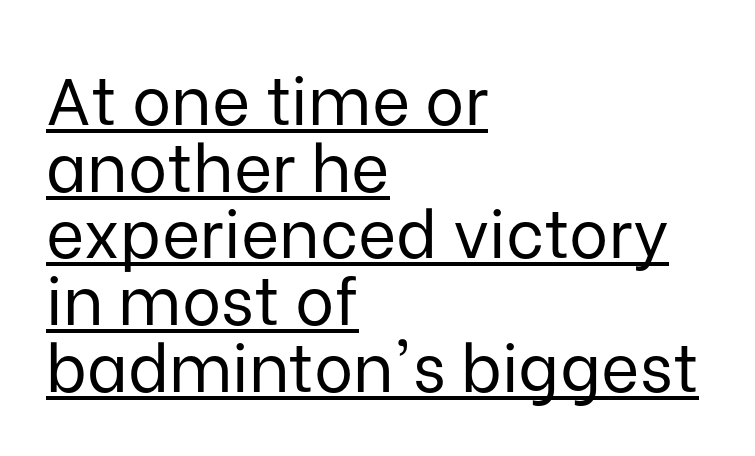
Q: Is the text bold? A: No.
Q: Is the text italic (slanted)? A: No, it is upright.
Q: Is the typeface a serif or a sans-serif typeface? A: Sans-serif.
Q: Is the text underlined? A: Yes.
Q: How is the paragraph aligned? A: Left-aligned.
Q: Is the spacing between letters normal or unusually wide? A: Normal.
Q: Is the spacing between lines tight, normal or loose? A: Tight.
Q: Width (condensed, normal, or wide)? A: Normal.
Q: Stroke contrast? A: Low.
Q: x-height? A: Medium.
Q: Monospaced? A: No.
